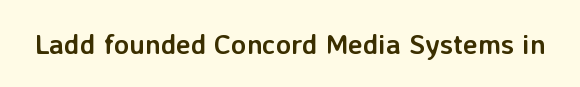
The image shows 28 px semibold sans-serif type, upright; set normal letter spacing, not underlined; low stroke contrast and a medium x-height.
